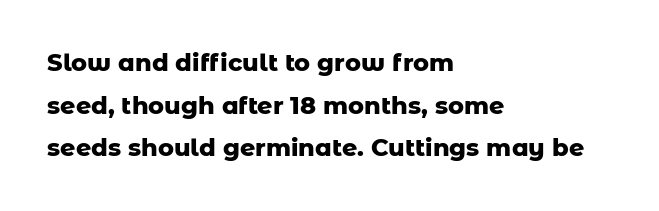
Descenders hang freely into open space. Between one letter and the next there's only the usual sliver of space. A student would call this left alignment; a typographer would say flush left, rag right. A full-strength bold gives these letters their thick strokes. The type sits square on the baseline with zero lean.
